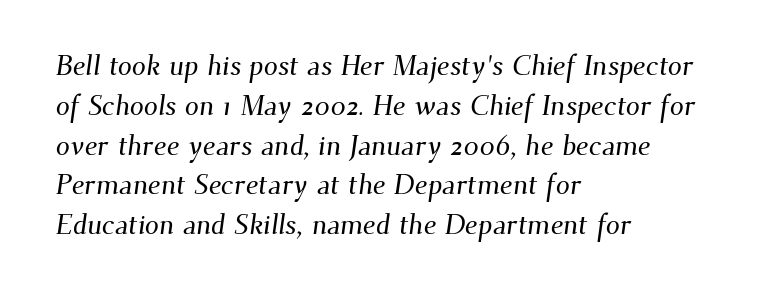
Q: Is the typeface a serif or a sans-serif typeface? A: Serif.
Q: Is the text underlined? A: No.
Q: How is the paragraph aligned? A: Left-aligned.
Q: Is the spacing between letters normal or unusually wide? A: Normal.
Q: Is the spacing between lines tight, normal or loose? A: Normal.
Q: Width (condensed, normal, or wide)? A: Normal.
Q: Stroke contrast? A: Medium.
Q: x-height? A: Small.
Q: Monospaced? A: No.
